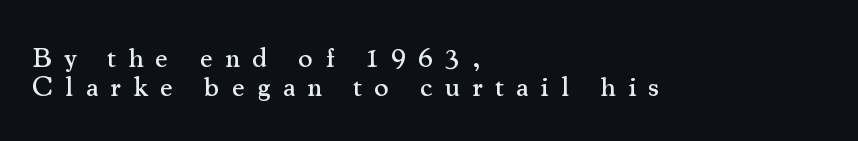
Q: Is the text italic (slanted)? A: No, it is upright.
Q: Is the typeface a serif or a sans-serif typeface? A: Serif.
Q: Is the text underlined? A: No.
Q: How is the paragraph aligned? A: Left-aligned.
Q: Is the spacing between letters normal or unusually wide? A: Unusually wide.
Q: Is the spacing between lines tight, normal or loose? A: Tight.
Q: Width (condensed, normal, or wide)? A: Normal.
Q: Stroke contrast? A: Medium.
Q: x-height? A: Small.
Q: Monospaced? A: No.
